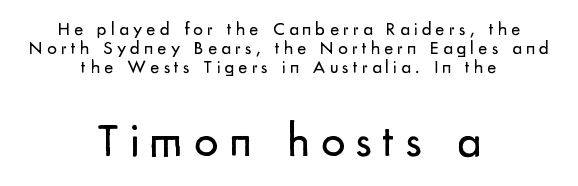
The image shows 48 px regular-weight sans-serif type, upright; set centered, tight line spacing (1.0x), unusually wide letter spacing (+0.22 em), not underlined; the second (bottom) block is 2.53x larger; low stroke contrast and a small x-height.
